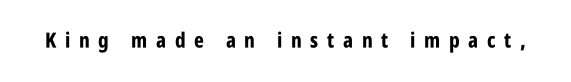
The image shows 21 px bold type, upright; set unusually wide letter spacing (+0.41 em), not underlined.
